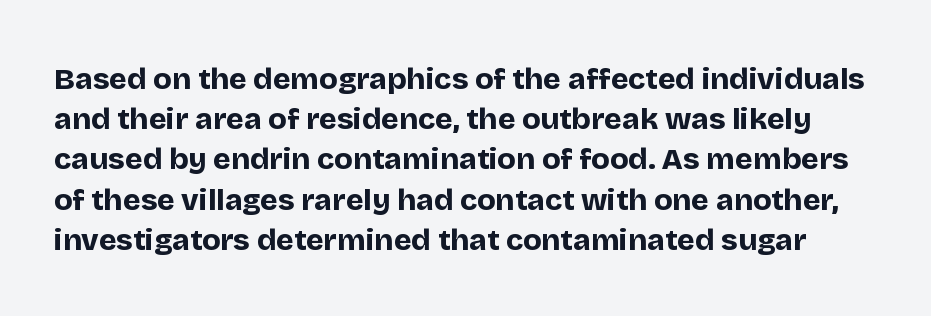
{"serif": "no", "italic": "no", "bold": "yes", "weight": "bold", "width": "normal", "stroke_contrast": "low", "x_height": "large", "monospaced": "no", "underline": "no", "line_spacing": "normal", "line_spacing_ratio": 1.34, "letter_spacing": "normal", "letter_spacing_em": 0.0, "glyph_px": 30}
